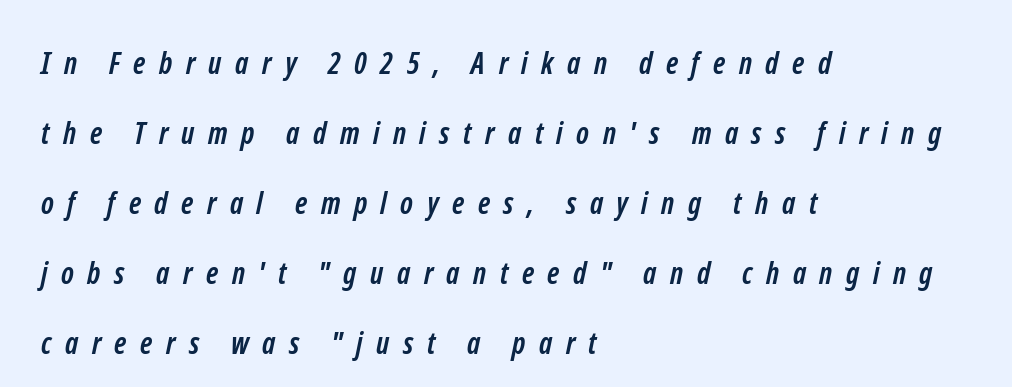
Lines of text with bare space underneath. A typesetter would call this leading open, well beyond the default. Substantial extra tracking has been applied to these lines. Where is the straight margin? On the left. Strokes here are thick enough to call this a true bold. The passage shown is typeset with a sans-serif family.
